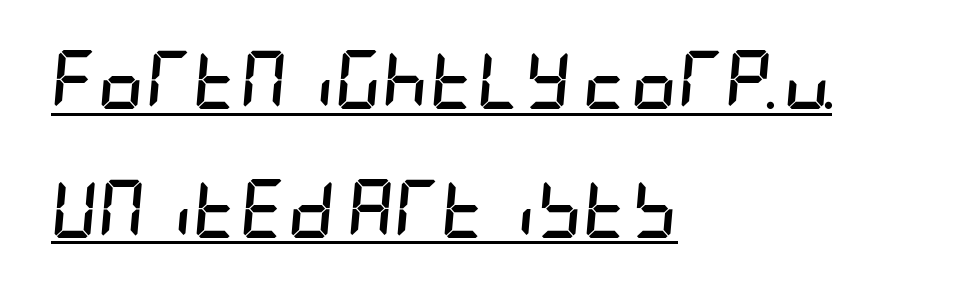
The image shows 58 px semibold, condensed type, italic (leaning right); set left-aligned, loose line spacing (2.22x), normal letter spacing, underlined; low stroke contrast and a large x-height.
